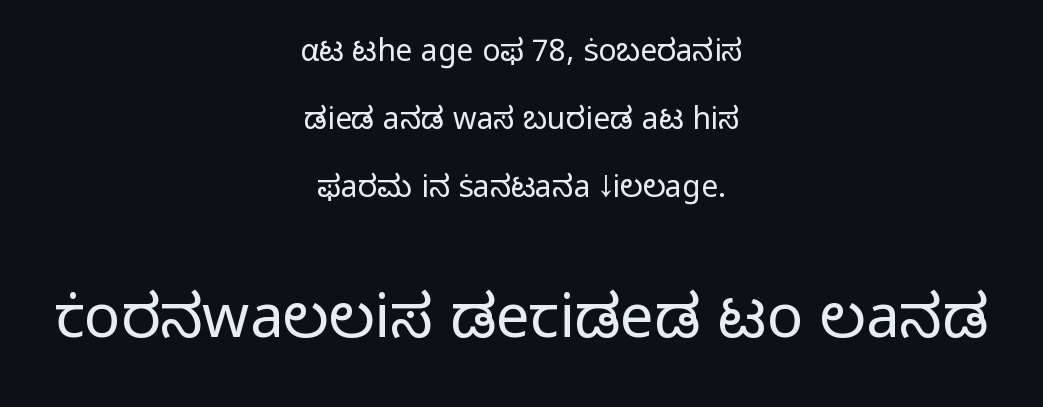
Q: Is the text bold? A: No.
Q: Is the text italic (slanted)? A: No, it is upright.
Q: Is the typeface a serif or a sans-serif typeface? A: Sans-serif.
Q: Is the text underlined? A: No.
Q: How is the paragraph aligned? A: Centered.
Q: Is the spacing between letters normal or unusually wide? A: Normal.
Q: Is the spacing between lines tight, normal or loose? A: Loose.
Q: Which block of text is set in a larger size, the first (top) or the second (bottom)? A: The second (bottom) one.
Q: Width (condensed, normal, or wide)? A: Normal.
Q: Stroke contrast? A: Low.
Q: x-height? A: Medium.
Q: Monospaced? A: No.
